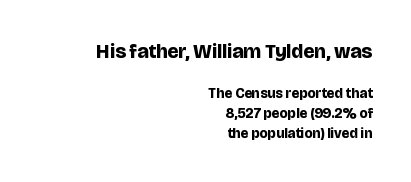
Q: Is the text bold? A: Yes.
Q: Is the text italic (slanted)? A: No, it is upright.
Q: Is the text underlined? A: No.
Q: How is the paragraph aligned? A: Right-aligned.
Q: Is the spacing between letters normal or unusually wide? A: Normal.
Q: Is the spacing between lines tight, normal or loose? A: Normal.
Q: Which block of text is set in a larger size, the first (top) or the second (bottom)? A: The first (top) one.
